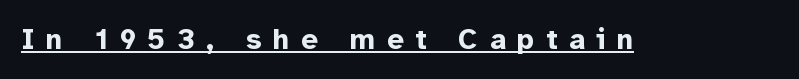
{"serif": "no", "italic": "no", "bold": "yes", "weight": "bold", "width": "normal", "stroke_contrast": "low", "x_height": "medium", "monospaced": "no", "underline": "yes", "letter_spacing": "wide", "letter_spacing_em": 0.4, "glyph_px": 29}
